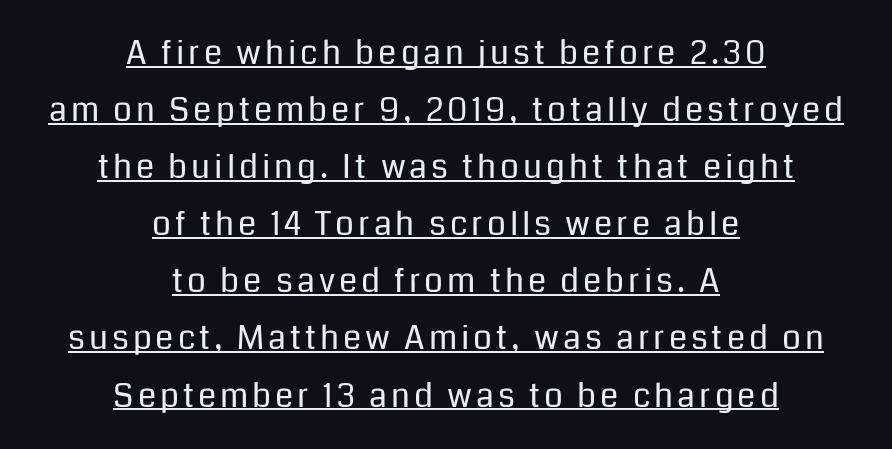
Q: Is the text bold? A: No.
Q: Is the text italic (slanted)? A: No, it is upright.
Q: Is the typeface a serif or a sans-serif typeface? A: Sans-serif.
Q: Is the text underlined? A: Yes.
Q: How is the paragraph aligned? A: Centered.
Q: Width (condensed, normal, or wide)? A: Normal.
Q: Stroke contrast? A: Low.
Q: x-height? A: Medium.
Q: Monospaced? A: No.
